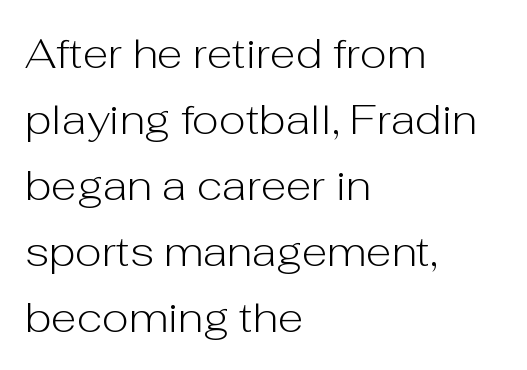
Posture: upright roman. Heft: none added — not bold. Each letter keeps its own natural width here, so spacing adapts to shape. Horizontal bands of white between lines are of average thickness. These lines keep a tight, regular rhythm from letter to letter.
